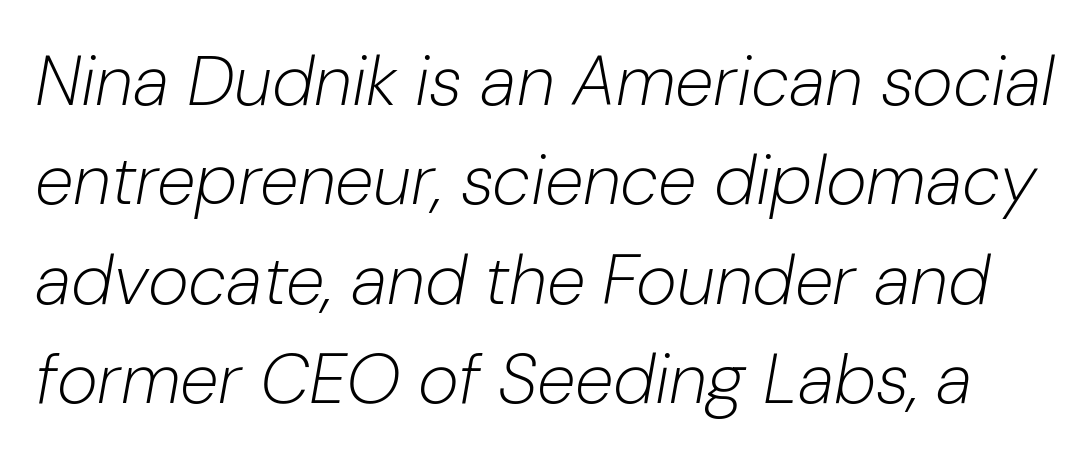
{"italic": "yes", "lean": "right", "slant_degrees": 10, "bold": "no", "weight": "light", "width": "normal", "stroke_contrast": "low", "x_height": "medium", "monospaced": "no", "underline": "no", "line_spacing": "normal", "line_spacing_ratio": 1.42, "letter_spacing": "normal", "letter_spacing_em": 0.0, "glyph_px": 70}
